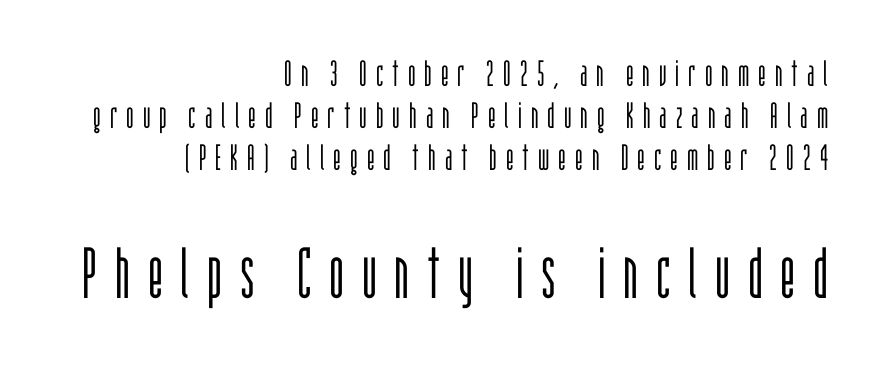
The image shows 71 px light, condensed sans-serif type, upright; set right-aligned, line spacing 1.16x, unusually wide letter spacing (+0.25 em), not underlined; the second (bottom) block is 1.97x larger; low stroke contrast and a large x-height.
